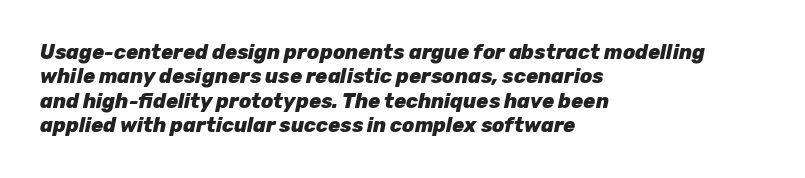
Q: Is the text bold? A: Yes.
Q: Is the text italic (slanted)? A: Yes, it leans right by about 12 degrees.
Q: Is the text underlined? A: No.
Q: How is the paragraph aligned? A: Left-aligned.
Q: Is the spacing between letters normal or unusually wide? A: Normal.
